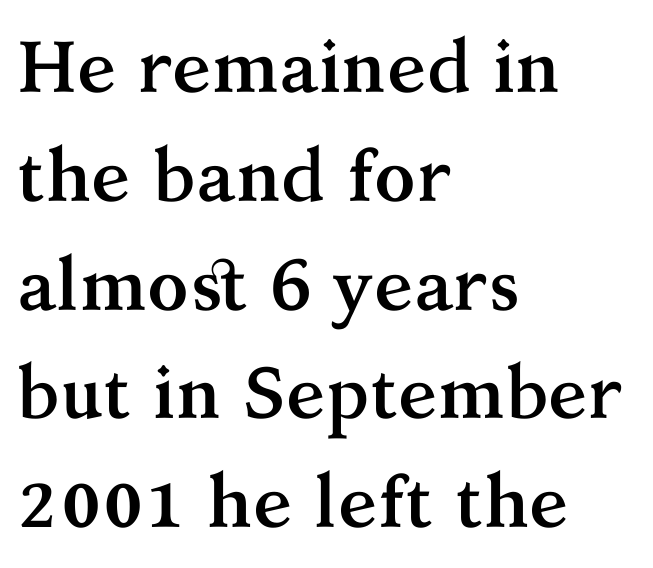
Q: Is the text bold? A: Yes.
Q: Is the text italic (slanted)? A: No, it is upright.
Q: Is the typeface a serif or a sans-serif typeface? A: Serif.
Q: Is the text underlined? A: No.
Q: How is the paragraph aligned? A: Left-aligned.
Q: Is the spacing between letters normal or unusually wide? A: Normal.
Q: Is the spacing between lines tight, normal or loose? A: Normal.
Q: Width (condensed, normal, or wide)? A: Normal.
Q: Stroke contrast? A: Medium.
Q: x-height? A: Medium.
Q: Monospaced? A: No.
